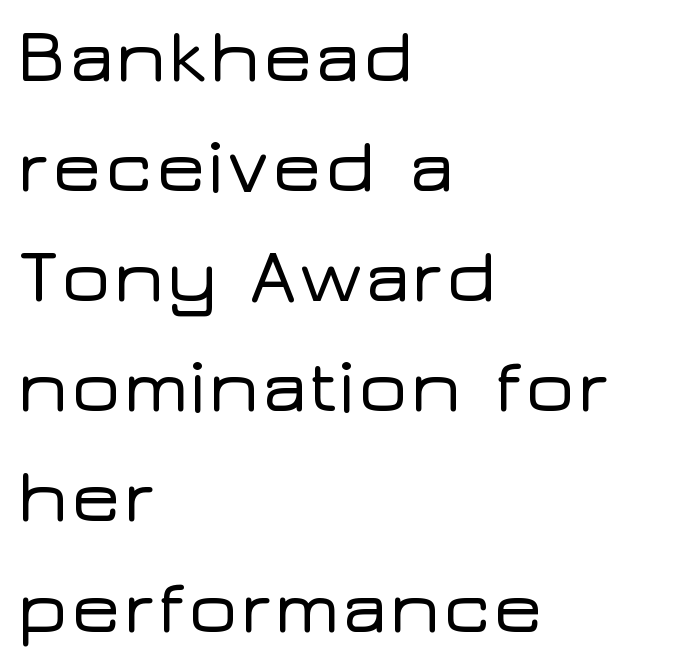
Posture: upright roman. Descenders hang freely into open space. The typeface chosen for these lines omits serifs. Each letter keeps its own natural width here, so spacing adapts to shape.
